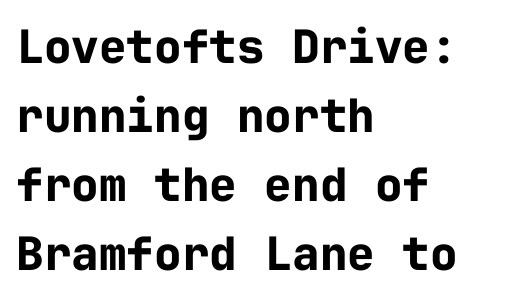
{"serif": "no", "italic": "no", "bold": "yes", "weight": "bold", "width": "normal", "stroke_contrast": "low", "x_height": "medium", "monospaced": "yes", "underline": "no", "align": "left", "line_spacing": "normal", "line_spacing_ratio": 1.5, "letter_spacing": "normal", "letter_spacing_em": 0.0, "glyph_px": 46}
